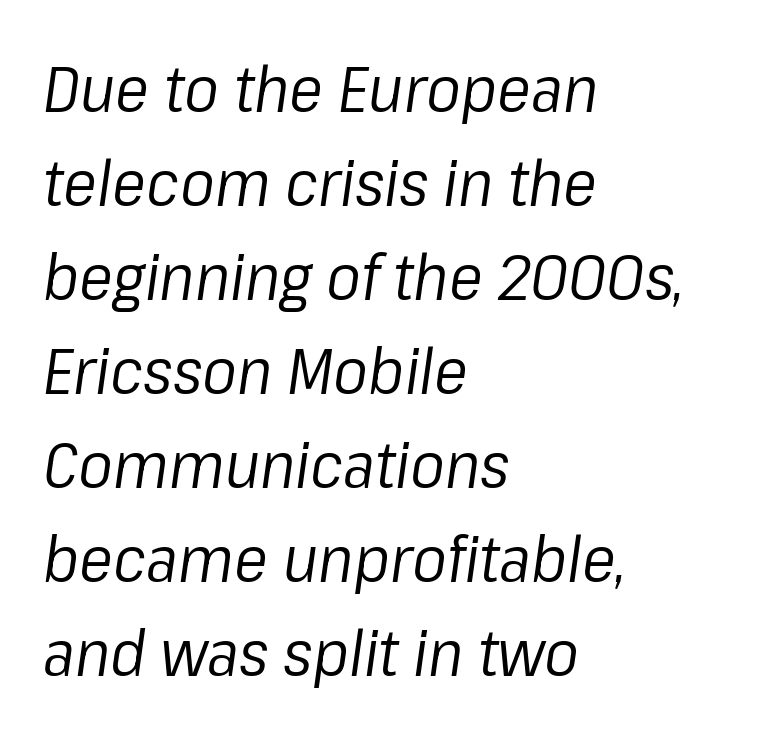
The glyphs are unaccompanied by any horizontal stroke below them. Slanted lettering throughout. The cut favours lightness, reaching ordinary text weight at its darkest. Here the glyphs are tracked normally, forming tight word shapes. The face used here is proportionally spaced, like ordinary book or web type.
